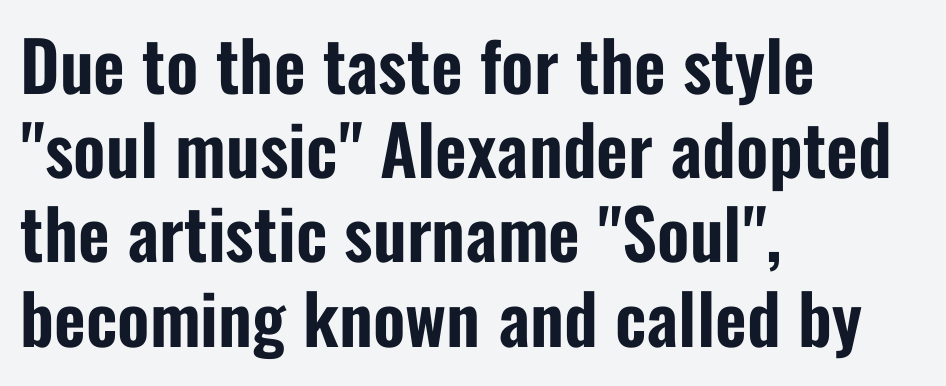
Q: Is the text italic (slanted)? A: No, it is upright.
Q: Is the typeface a serif or a sans-serif typeface? A: Sans-serif.
Q: Is the text underlined? A: No.
Q: How is the paragraph aligned? A: Left-aligned.
Q: Is the spacing between letters normal or unusually wide? A: Normal.
Q: Width (condensed, normal, or wide)? A: Condensed.
Q: Stroke contrast? A: Low.
Q: x-height? A: Medium.
Q: Monospaced? A: No.
